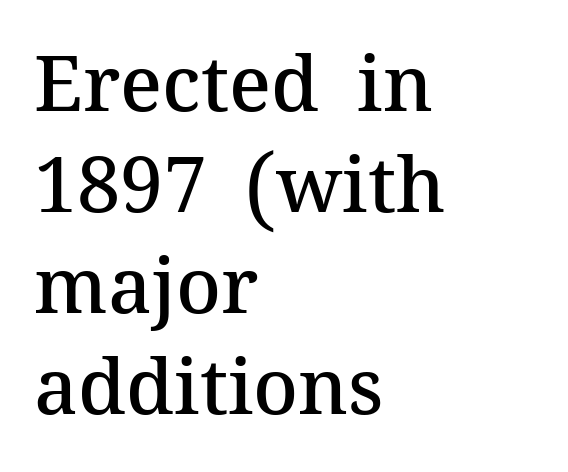
Q: Is the text bold? A: Semi-bold.
Q: Is the text italic (slanted)? A: No, it is upright.
Q: Is the typeface a serif or a sans-serif typeface? A: Serif.
Q: Is the text underlined? A: No.
Q: How is the paragraph aligned? A: Left-aligned.
Q: Is the spacing between letters normal or unusually wide? A: Normal.
Q: Is the spacing between lines tight, normal or loose? A: Normal.
Q: Width (condensed, normal, or wide)? A: Normal.
Q: Stroke contrast? A: Medium.
Q: x-height? A: Medium.
Q: Monospaced? A: No.
